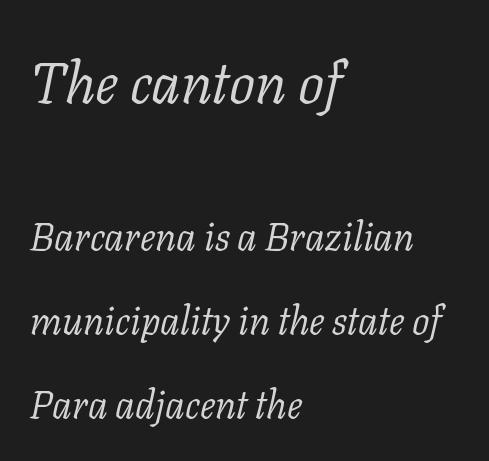
Q: Is the text bold? A: No.
Q: Is the text italic (slanted)? A: Yes, it leans right by about 11 degrees.
Q: Is the typeface a serif or a sans-serif typeface? A: Serif.
Q: Is the text underlined? A: No.
Q: How is the paragraph aligned? A: Left-aligned.
Q: Is the spacing between letters normal or unusually wide? A: Normal.
Q: Is the spacing between lines tight, normal or loose? A: Loose.
Q: Which block of text is set in a larger size, the first (top) or the second (bottom)? A: The first (top) one.
Q: Width (condensed, normal, or wide)? A: Normal.
Q: Stroke contrast? A: Low.
Q: x-height? A: Medium.
Q: Monospaced? A: No.
